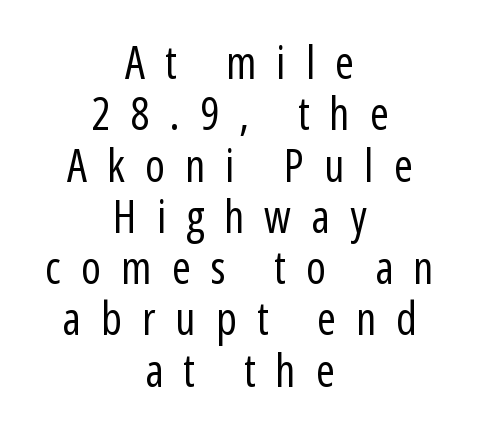
Q: Is the text bold? A: No.
Q: Is the text italic (slanted)? A: No, it is upright.
Q: Is the typeface a serif or a sans-serif typeface? A: Sans-serif.
Q: Is the text underlined? A: No.
Q: How is the paragraph aligned? A: Centered.
Q: Is the spacing between letters normal or unusually wide? A: Unusually wide.
Q: Is the spacing between lines tight, normal or loose? A: Tight.
Q: Width (condensed, normal, or wide)? A: Condensed.
Q: Stroke contrast? A: Low.
Q: x-height? A: Medium.
Q: Monospaced? A: No.
